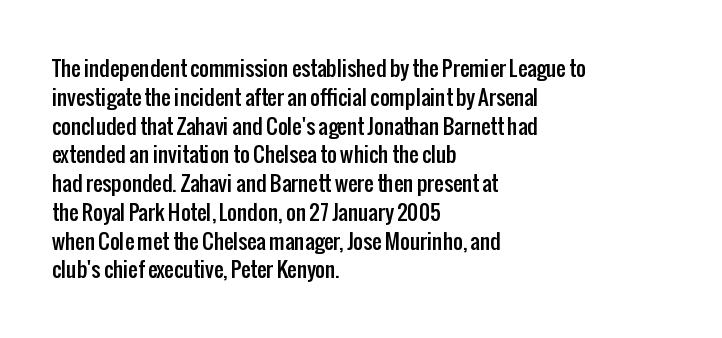
{"italic": "no", "underline": "no", "align": "left", "line_spacing": "normal", "line_spacing_ratio": 1.37, "letter_spacing": "normal", "letter_spacing_em": 0.0, "glyph_px": 21}
